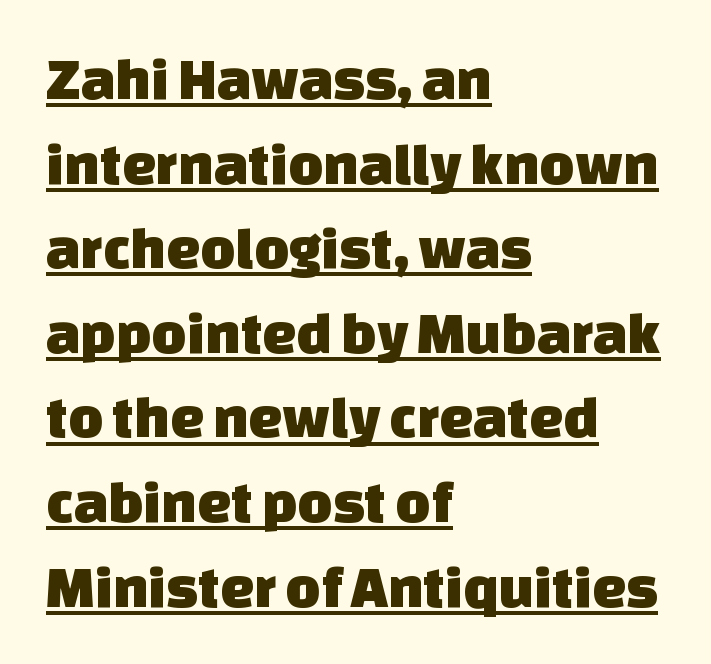
These lines are set flush left with a ragged right edge. What's the leading like? Ordinary, nothing unusual. These characters rest on top of a visible drawn line. This sample uses plain, unmodified letter spacing. Serif or sans? Sans — the stroke terminals are bare.
